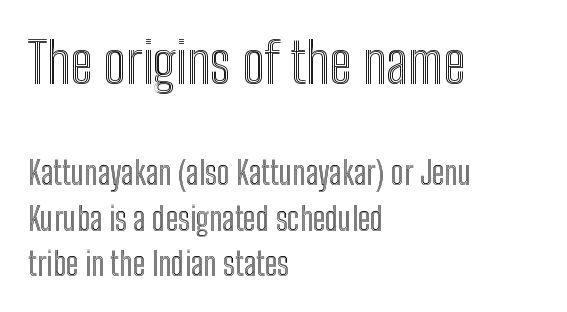
The image shows 56 px condensed type, upright; set left-aligned, normal line spacing (1.43x), normal letter spacing, not underlined; the first (top) block is 1.75x larger; a medium x-height.
